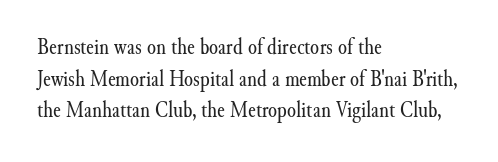
Q: Is the text bold? A: No.
Q: Is the text italic (slanted)? A: No, it is upright.
Q: Is the text underlined? A: No.
Q: How is the paragraph aligned? A: Left-aligned.
Q: Is the spacing between letters normal or unusually wide? A: Normal.
Q: Is the spacing between lines tight, normal or loose? A: Normal.
